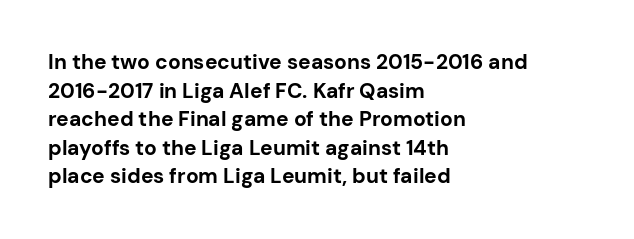
Q: Is the text bold? A: Yes.
Q: Is the text italic (slanted)? A: No, it is upright.
Q: Is the text underlined? A: No.
Q: How is the paragraph aligned? A: Left-aligned.
Q: Is the spacing between letters normal or unusually wide? A: Normal.
Q: Is the spacing between lines tight, normal or loose? A: Normal.
